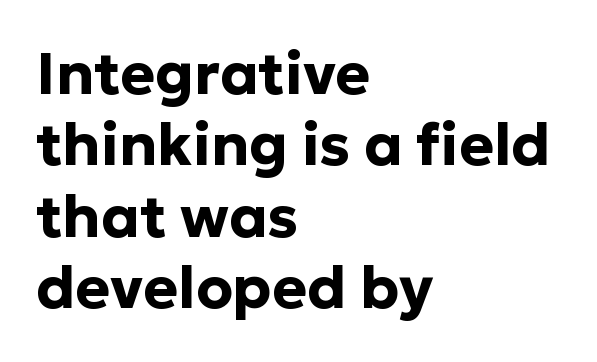
Q: Is the text bold? A: Yes.
Q: Is the text italic (slanted)? A: No, it is upright.
Q: Is the typeface a serif or a sans-serif typeface? A: Sans-serif.
Q: Is the text underlined? A: No.
Q: How is the paragraph aligned? A: Left-aligned.
Q: Is the spacing between letters normal or unusually wide? A: Normal.
Q: Width (condensed, normal, or wide)? A: Normal.
Q: Stroke contrast? A: Low.
Q: x-height? A: Medium.
Q: Monospaced? A: No.
